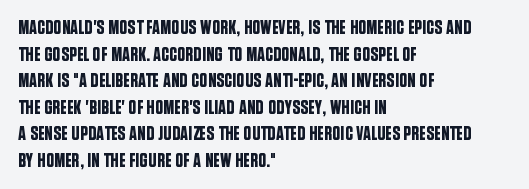
{"italic": "no", "underline": "no", "align": "left", "line_spacing": "normal", "line_spacing_ratio": 1.33, "letter_spacing": "normal", "letter_spacing_em": 0.0, "glyph_px": 20}
